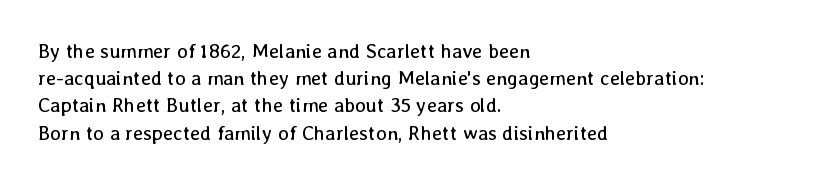
{"italic": "no", "bold": "no", "underline": "no", "align": "left", "line_spacing": "normal", "line_spacing_ratio": 1.36, "letter_spacing": "normal", "letter_spacing_em": 0.0, "glyph_px": 20}
